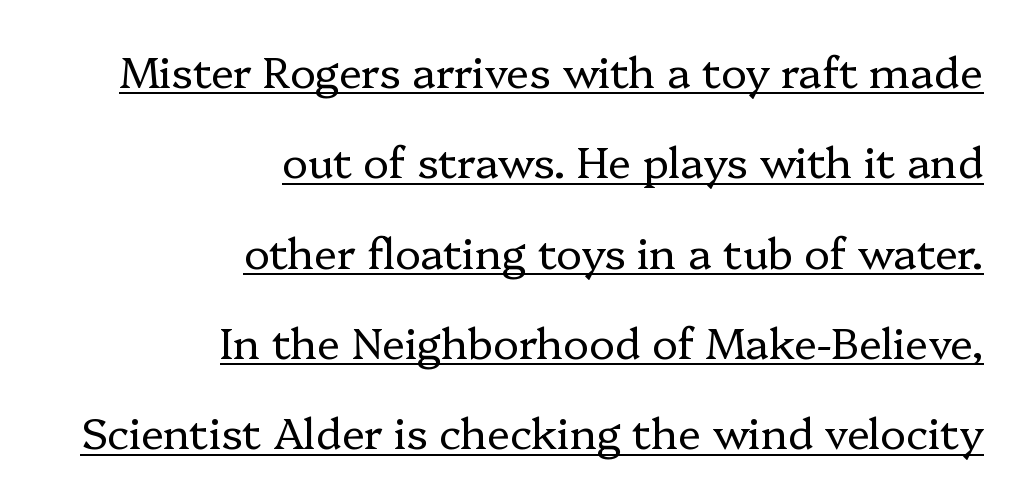
Letterform terminals end in serifs throughout the passage. The letterforms sit shoulder to shoulder at normal distance. Ordinary non-slanted type is in use. Successive baselines arrive slowly, with a big drop between each. Does a line run under the words? Yes, clearly. You could not count columns in this text — the font is proportionally spaced.
